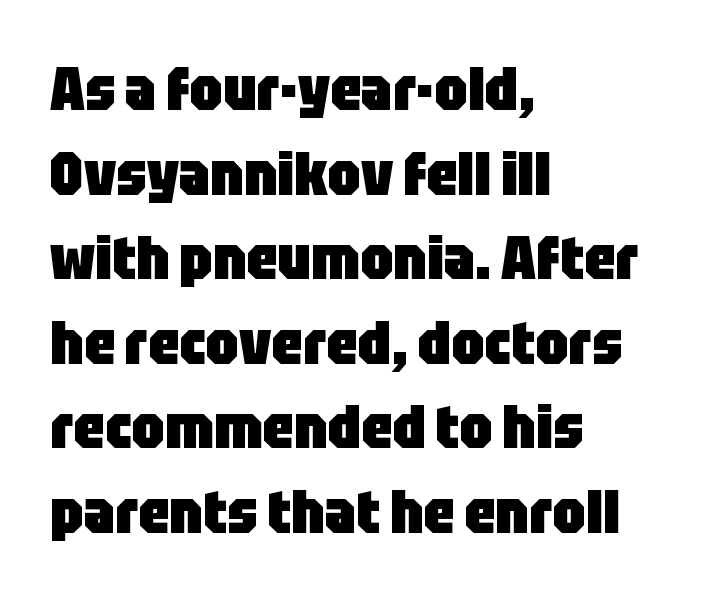
Q: Is the text bold? A: Yes.
Q: Is the text italic (slanted)? A: No, it is upright.
Q: Is the typeface a serif or a sans-serif typeface? A: Sans-serif.
Q: Is the text underlined? A: No.
Q: How is the paragraph aligned? A: Left-aligned.
Q: Is the spacing between letters normal or unusually wide? A: Normal.
Q: Is the spacing between lines tight, normal or loose? A: Normal.
Q: Width (condensed, normal, or wide)? A: Condensed.
Q: Stroke contrast? A: Low.
Q: x-height? A: Large.
Q: Monospaced? A: No.
